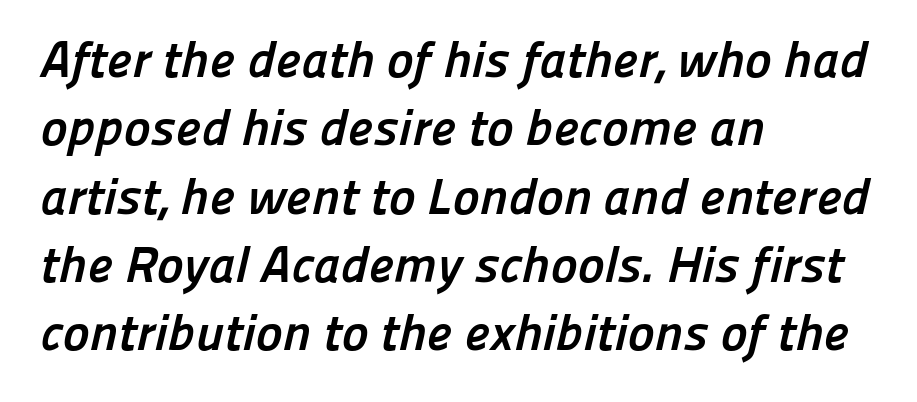
{"serif": "no", "bold": "yes", "weight": "semibold", "width": "normal", "stroke_contrast": "low", "x_height": "medium", "monospaced": "no", "underline": "no", "align": "left", "line_spacing": "normal", "line_spacing_ratio": 1.34, "letter_spacing": "normal", "letter_spacing_em": 0.0, "glyph_px": 51}
